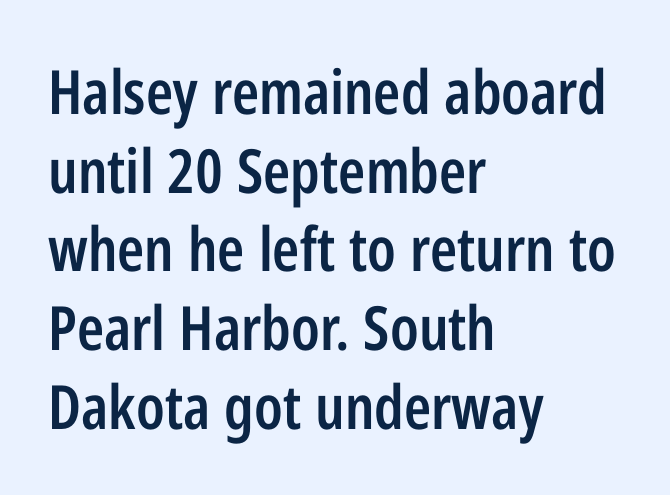
Q: Is the text bold? A: Semi-bold.
Q: Is the text italic (slanted)? A: No, it is upright.
Q: Is the typeface a serif or a sans-serif typeface? A: Sans-serif.
Q: Is the text underlined? A: No.
Q: How is the paragraph aligned? A: Left-aligned.
Q: Is the spacing between letters normal or unusually wide? A: Normal.
Q: Is the spacing between lines tight, normal or loose? A: Normal.
Q: Width (condensed, normal, or wide)? A: Condensed.
Q: Stroke contrast? A: Low.
Q: x-height? A: Medium.
Q: Monospaced? A: No.
